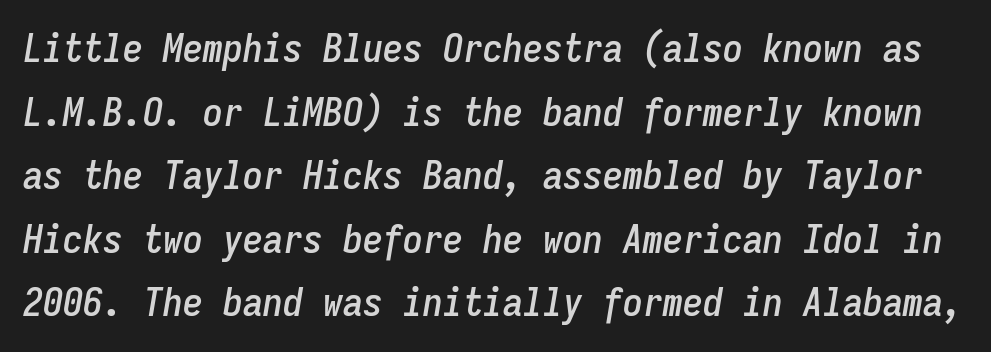
{"italic": "yes", "lean": "right", "slant_degrees": 9, "width": "condensed", "stroke_contrast": "low", "x_height": "medium", "monospaced": "yes", "underline": "no", "line_spacing": "normal", "line_spacing_ratio": 1.59, "letter_spacing": "normal", "letter_spacing_em": 0.0, "glyph_px": 40}
